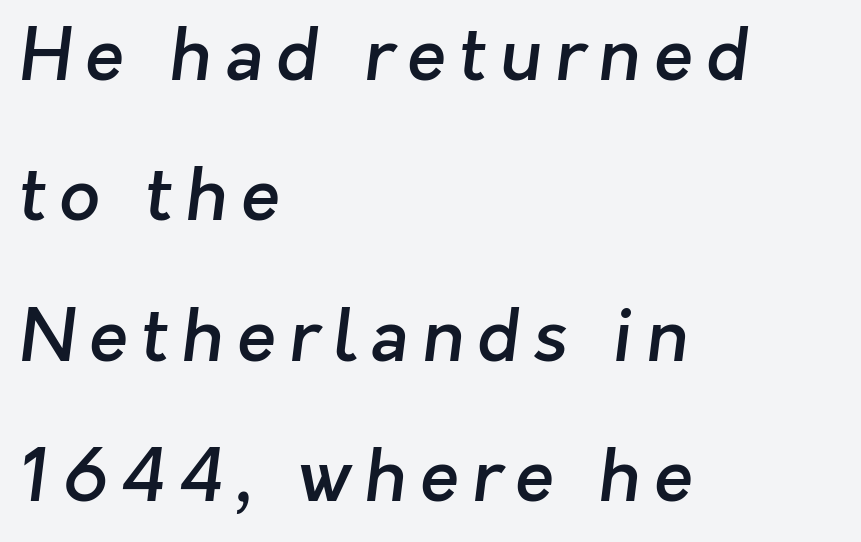
{"serif": "no", "bold": "semi", "weight": "semibold", "width": "normal", "stroke_contrast": "low", "x_height": "medium", "monospaced": "no", "underline": "no", "align": "left", "line_spacing": "loose", "line_spacing_ratio": 1.95, "glyph_px": 72}
